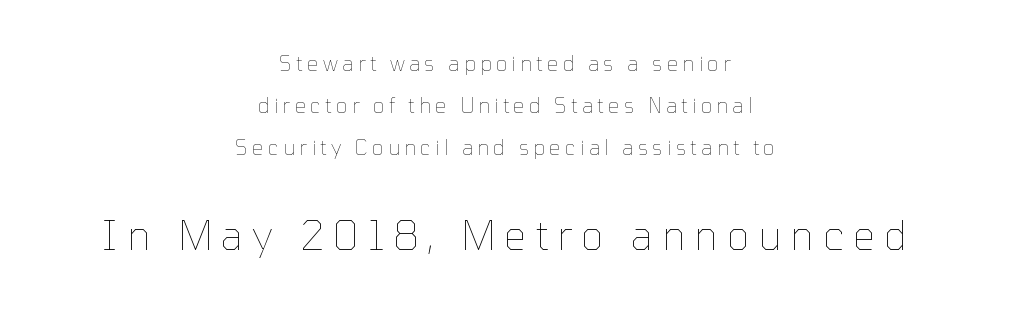
Q: Is the text bold? A: No.
Q: Is the text italic (slanted)? A: No, it is upright.
Q: Is the text underlined? A: No.
Q: How is the paragraph aligned? A: Centered.
Q: Is the spacing between letters normal or unusually wide? A: Unusually wide.
Q: Is the spacing between lines tight, normal or loose? A: Loose.
Q: Which block of text is set in a larger size, the first (top) or the second (bottom)? A: The second (bottom) one.
Q: Width (condensed, normal, or wide)? A: Normal.
Q: Stroke contrast? A: Low.
Q: x-height? A: Medium.
Q: Monospaced? A: No.
